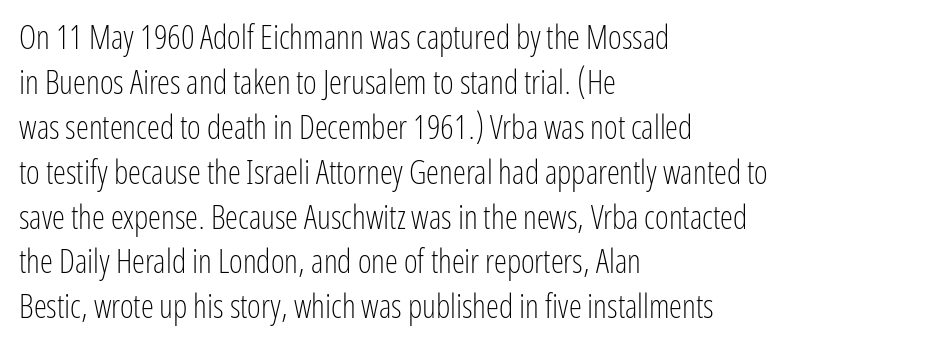
{"serif": "no", "italic": "no", "bold": "no", "weight": "light", "width": "condensed", "stroke_contrast": "low", "x_height": "medium", "monospaced": "no", "underline": "no", "align": "left", "line_spacing": "normal", "line_spacing_ratio": 1.36, "letter_spacing": "normal", "letter_spacing_em": 0.0, "glyph_px": 33}
